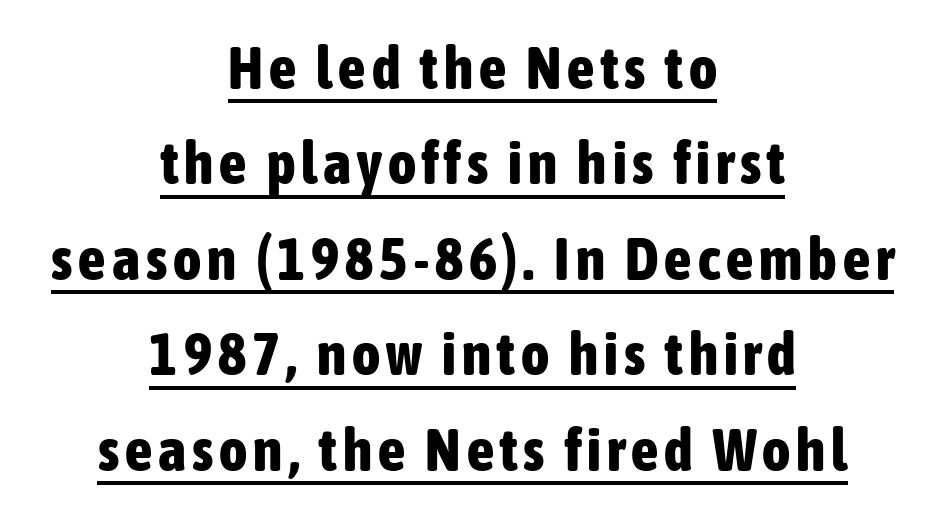
Q: Is the text bold? A: Yes.
Q: Is the text italic (slanted)? A: No, it is upright.
Q: Is the typeface a serif or a sans-serif typeface? A: Sans-serif.
Q: Is the text underlined? A: Yes.
Q: How is the paragraph aligned? A: Centered.
Q: Is the spacing between lines tight, normal or loose? A: Normal.
Q: Width (condensed, normal, or wide)? A: Condensed.
Q: Stroke contrast? A: Low.
Q: x-height? A: Medium.
Q: Monospaced? A: No.
